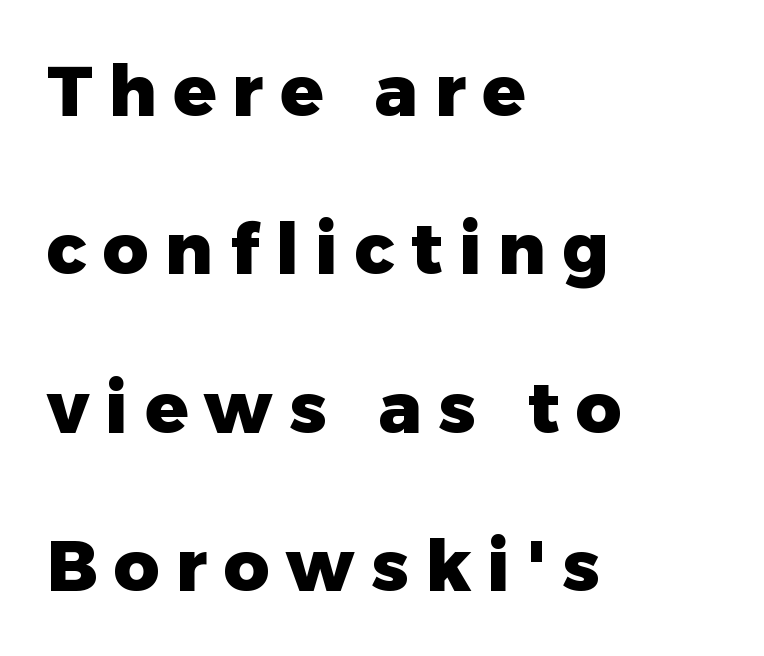
The image shows 71 px heavy sans-serif type, upright; set left-aligned, loose line spacing (2.23x), unusually wide letter spacing (+0.23 em), not underlined; low stroke contrast and a medium x-height.
